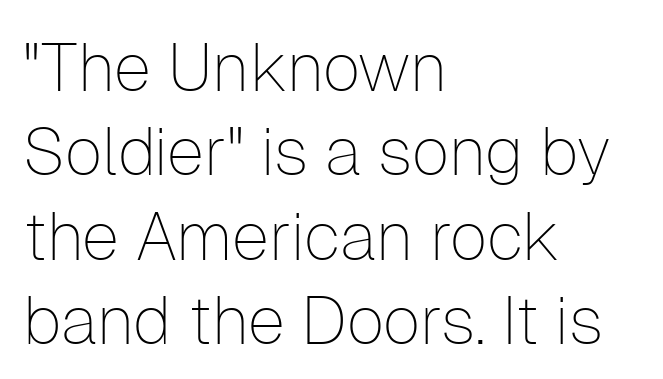
{"serif": "no", "italic": "no", "bold": "no", "weight": "thin", "width": "normal", "stroke_contrast": "low", "x_height": "medium", "monospaced": "no", "underline": "no", "align": "left", "line_spacing": "normal", "line_spacing_ratio": 1.26, "letter_spacing": "normal", "letter_spacing_em": 0.0, "glyph_px": 67}
